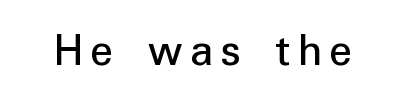
The image shows 48 px regular-weight sans-serif type, upright; set not underlined; low stroke contrast and a medium x-height.
